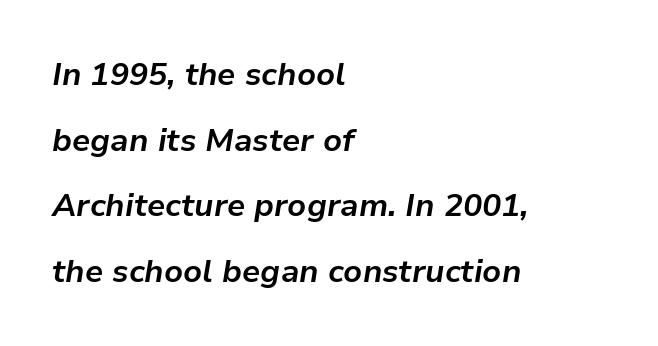
Q: Is the text bold? A: Yes.
Q: Is the text italic (slanted)? A: Yes, it leans right by about 9 degrees.
Q: Is the text underlined? A: No.
Q: How is the paragraph aligned? A: Left-aligned.
Q: Is the spacing between letters normal or unusually wide? A: Normal.
Q: Is the spacing between lines tight, normal or loose? A: Loose.
Q: Width (condensed, normal, or wide)? A: Normal.
Q: Stroke contrast? A: Low.
Q: x-height? A: Medium.
Q: Monospaced? A: No.
